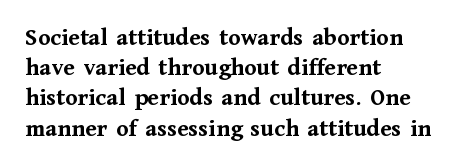
{"italic": "no", "bold": "yes", "underline": "no", "align": "left", "line_spacing_ratio": 1.21, "letter_spacing": "normal", "letter_spacing_em": 0.0, "glyph_px": 25}
